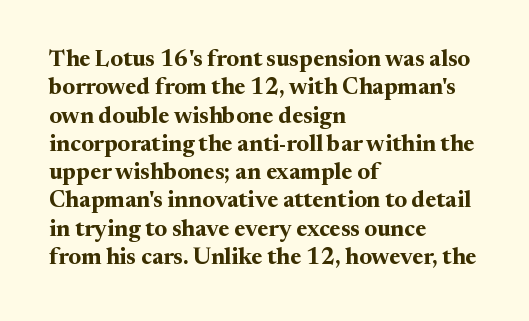
The image shows 23 px bold type, upright; set left-aligned, line spacing 1.23x, normal letter spacing, not underlined.
